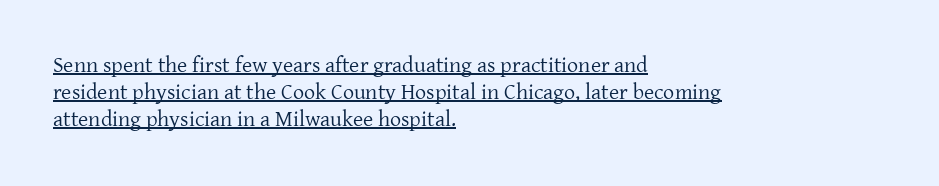
The image shows 22 px text type, upright; set left-aligned, line spacing 1.22x, normal letter spacing, underlined.
